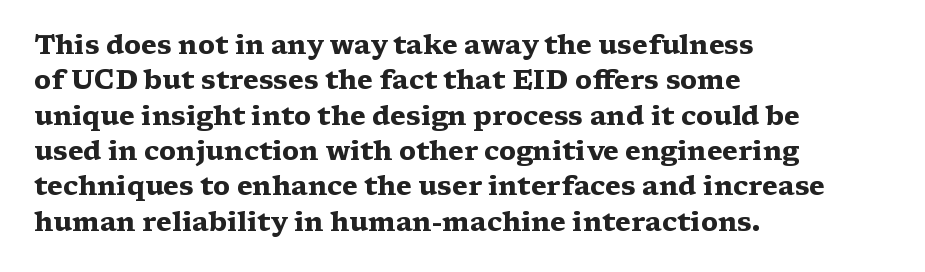
The image shows 26 px bold type, upright; set left-aligned, normal line spacing (1.36x), normal letter spacing, not underlined.
